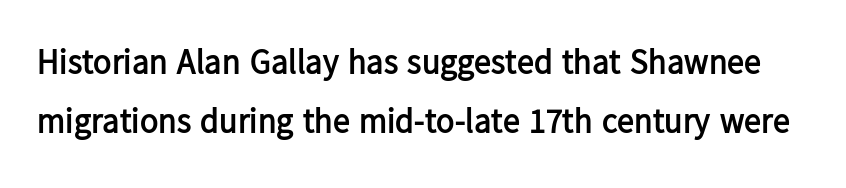
{"serif": "no", "italic": "no", "bold": "yes", "weight": "semibold", "width": "normal", "stroke_contrast": "low", "x_height": "medium", "monospaced": "no", "underline": "no", "line_spacing_ratio": 1.75, "letter_spacing": "normal", "letter_spacing_em": 0.0, "glyph_px": 34}
